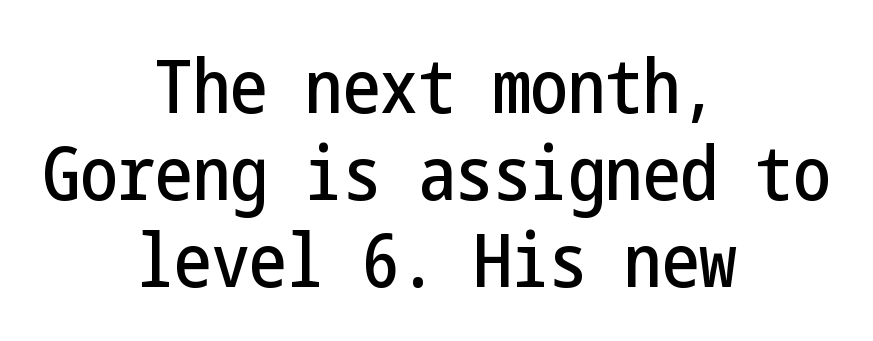
The image shows 75 px condensed sans-serif type, upright; set centered, line spacing 1.16x, normal letter spacing, not underlined; low stroke contrast and a medium x-height.
